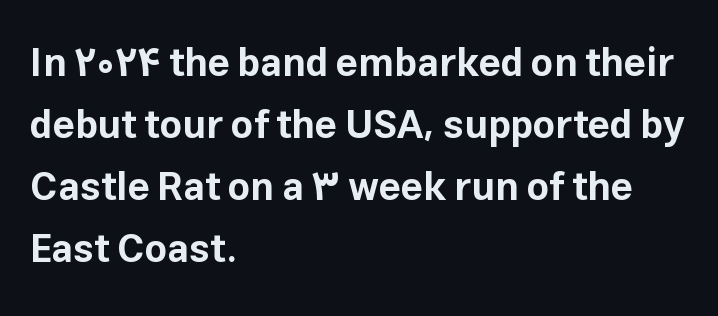
What stands out about the letter spacing? Nothing — it is the standard amount. The rendering shows plain stroke endings on the letterforms — a sans-serif design. Notice how the stems are strictly vertical — no italics here. Notice how thick the strokes are: this is what a full bold looks like. The space between consecutive lines is moderate.
